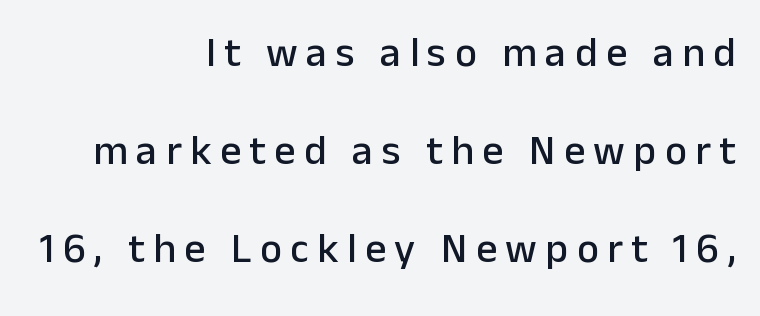
Caption: multi-line text, flush right, ragged left. The specimen reads as upright at a glance. The leading is generous, giving the passage an open texture. Is this a sans? Yes — the strokes have no serifs.
